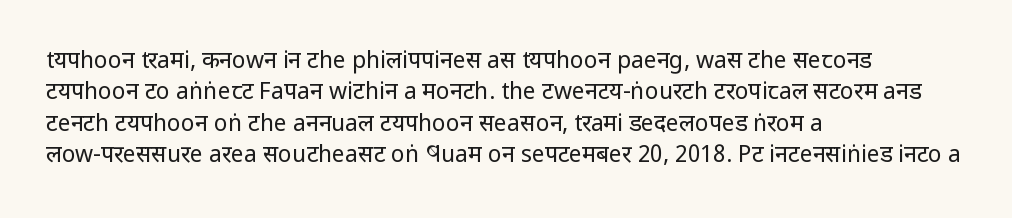
One glance says typical: line gaps are just what's usual. What stands out about the letter spacing? Nothing — it is the standard amount. This reads as an unemphasized weight, regular at the heaviest. The text block is weighted toward the left margin, trailing off unevenly rightward. Descender tails drop into unmarked territory. The specimen reads as upright at a glance.
